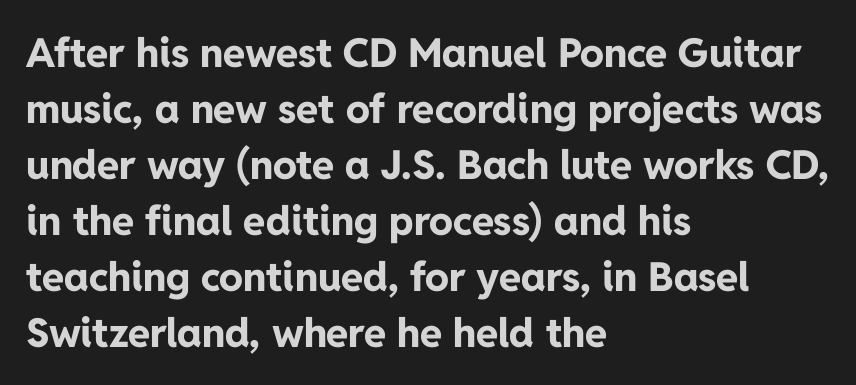
Q: Is the text bold? A: Yes.
Q: Is the text italic (slanted)? A: No, it is upright.
Q: Is the typeface a serif or a sans-serif typeface? A: Sans-serif.
Q: Is the text underlined? A: No.
Q: How is the paragraph aligned? A: Left-aligned.
Q: Is the spacing between letters normal or unusually wide? A: Normal.
Q: Is the spacing between lines tight, normal or loose? A: Normal.
Q: Width (condensed, normal, or wide)? A: Normal.
Q: Stroke contrast? A: Low.
Q: x-height? A: Medium.
Q: Monospaced? A: No.
